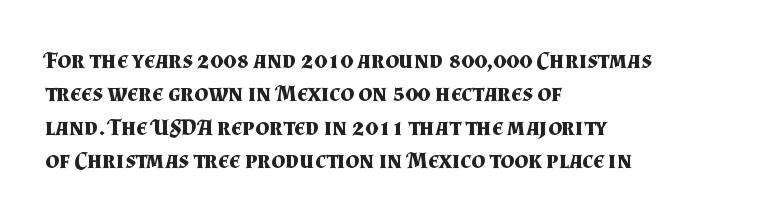
Q: Is the text bold? A: Yes.
Q: Is the text italic (slanted)? A: No, it is upright.
Q: Is the text underlined? A: No.
Q: How is the paragraph aligned? A: Left-aligned.
Q: Is the spacing between letters normal or unusually wide? A: Normal.
Q: Is the spacing between lines tight, normal or loose? A: Normal.
